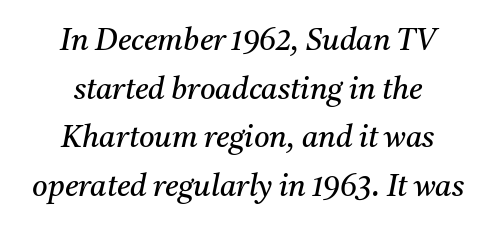
Short and long lines alike share a common midpoint. The passage shown stacks its lines at a standard gap. The type is set solid horizontally, with unmodified tracking. No heavy texture on the line: the type isn't bold.
